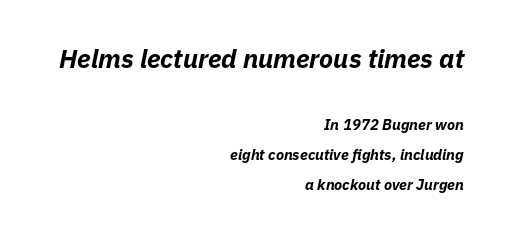
The typesetting leans heavy: a genuine bold. The initial chunk of copy outweighs the following chunk in type size. The typography opts for an oblique posture over an upright one. Nothing unusual about the tracking: characters are spaced as the font intends. Has an underline been added? It has not.
